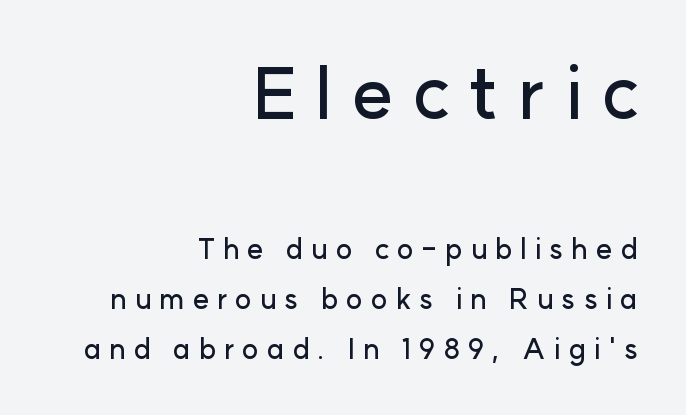
Type without underlining. Line ends are locked; line starts wander. Substantial extra tracking has been applied to these lines. You could not count columns in this text — the font is proportionally spaced. Size contrast runs from large at the top to small at the bottom.
